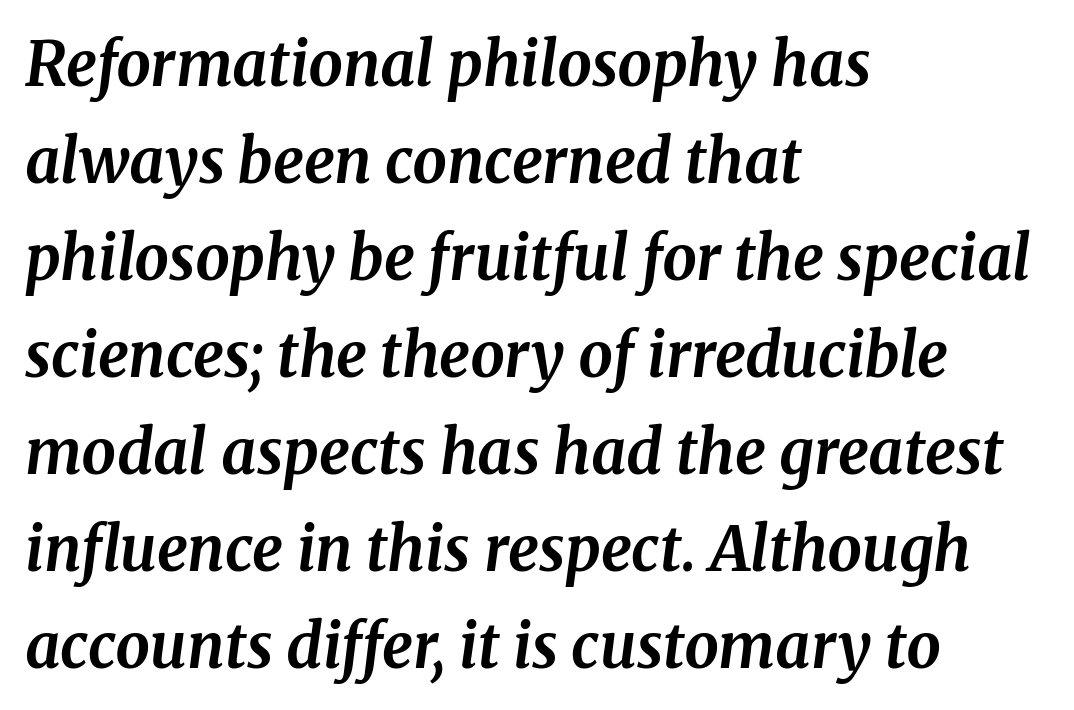
The paragraph shown leans on its left margin. The line-height multiplier appears to be the usual default. Notice how the stems are inclined rather than vertical — that's the hallmark of italics. Each word holds together tightly as a unit, with standard inter-letter gaps.
